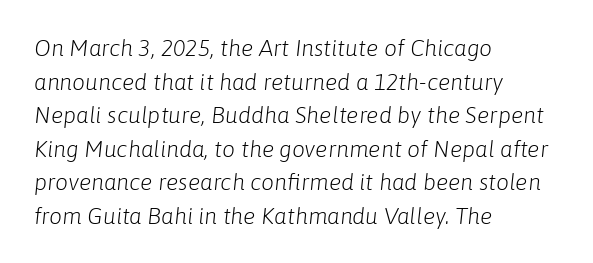
Whoever set this chose a conventional vertical rhythm. The face used here is rendered with its standard letterfit. This sample uses an oblique cut, with every glyph tilted off the vertical. A classic flush-left, rag-right setting is used for this passage. Think standard paragraph weight, or any step lighter than that. Letters rest on an invisible, unmarked baseline.
